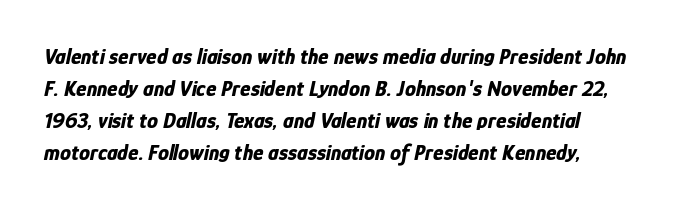
The image shows 22 px bold type, italic (leaning right); set normal line spacing (1.45x), normal letter spacing, not underlined.
